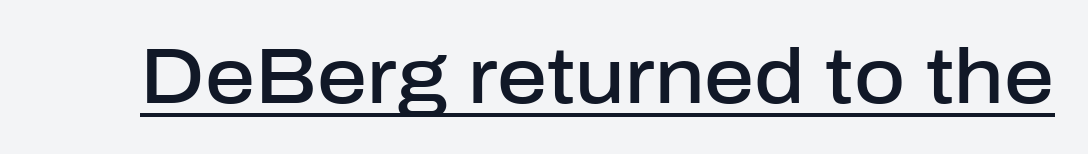
Quick note: not italic, upright. The face used here is a sans, in the tradition of grotesques and geometrics. Is the letter spacing exaggerated? No — it looks like the ordinary default. The face used here is proportionally spaced, like ordinary book or web type. Honestly, the underline is the first thing you notice here. The typesetting leans somewhat heavy: a semibold.
